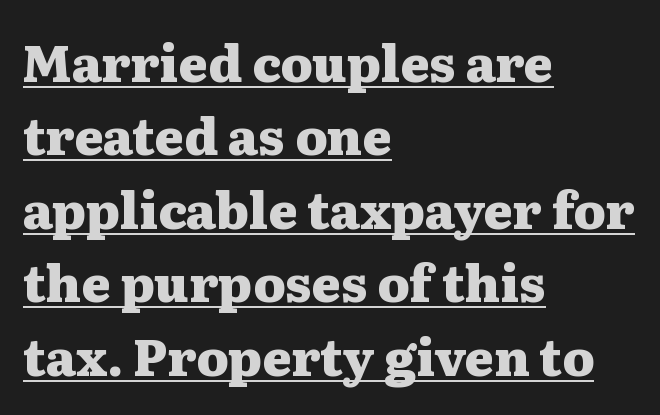
The image shows 50 px heavy, wide serif type, upright; set left-aligned, normal line spacing (1.47x), normal letter spacing, underlined; medium stroke contrast and a medium x-height.
